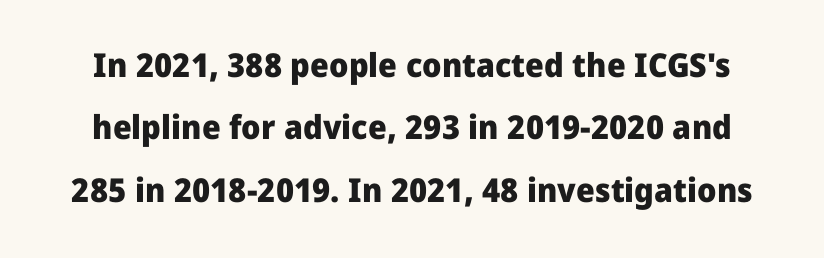
Q: Is the text bold? A: Yes.
Q: Is the text italic (slanted)? A: No, it is upright.
Q: Is the typeface a serif or a sans-serif typeface? A: Sans-serif.
Q: Is the text underlined? A: No.
Q: How is the paragraph aligned? A: Centered.
Q: Is the spacing between letters normal or unusually wide? A: Normal.
Q: Width (condensed, normal, or wide)? A: Normal.
Q: Stroke contrast? A: Low.
Q: x-height? A: Medium.
Q: Monospaced? A: No.
